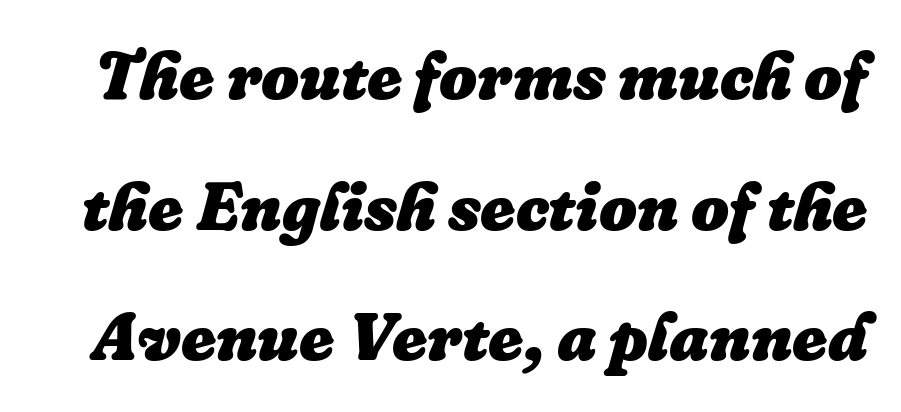
The image shows 67 px heavy type, italic (leaning right); set loose line spacing (1.95x), normal letter spacing, not underlined; low stroke contrast and a medium x-height.
